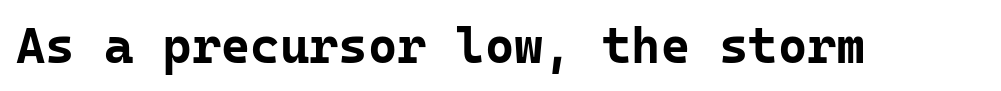
Q: Is the text bold? A: Yes.
Q: Is the text italic (slanted)? A: No, it is upright.
Q: Is the typeface a serif or a sans-serif typeface? A: Sans-serif.
Q: Is the text underlined? A: No.
Q: Is the spacing between letters normal or unusually wide? A: Normal.
Q: Width (condensed, normal, or wide)? A: Normal.
Q: Stroke contrast? A: Low.
Q: x-height? A: Medium.
Q: Monospaced? A: Yes.
